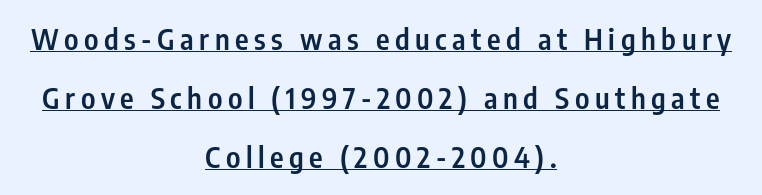
The image shows 29 px semibold, condensed sans-serif type, upright; set centered, loose line spacing (2.03x), underlined; low stroke contrast and a medium x-height.
